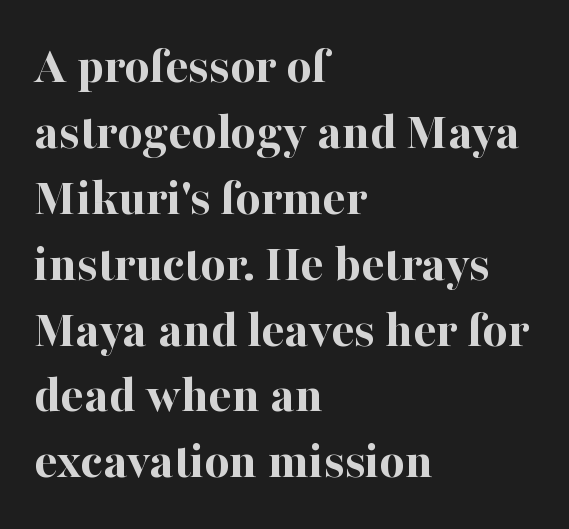
Q: Is the text bold? A: Yes.
Q: Is the text italic (slanted)? A: No, it is upright.
Q: Is the typeface a serif or a sans-serif typeface? A: Serif.
Q: Is the text underlined? A: No.
Q: How is the paragraph aligned? A: Left-aligned.
Q: Is the spacing between letters normal or unusually wide? A: Normal.
Q: Width (condensed, normal, or wide)? A: Normal.
Q: Stroke contrast? A: High.
Q: x-height? A: Medium.
Q: Monospaced? A: No.
